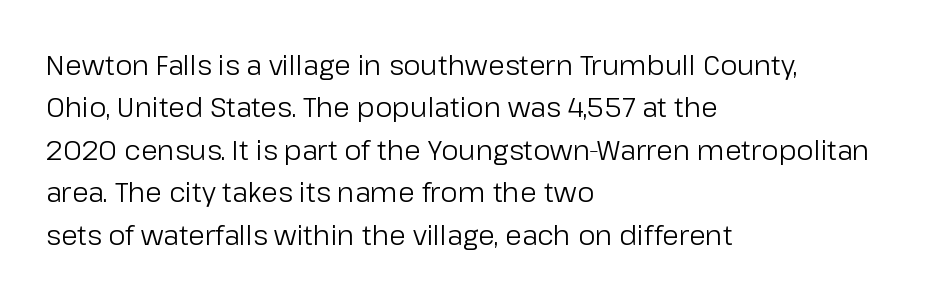
Characters follow at the spacing the type designer built in. Where is the straight margin? On the left. Weight: regular or lighter. Check the space under the baseline: it is left empty. Each new line begins a customary step beneath the previous one.
